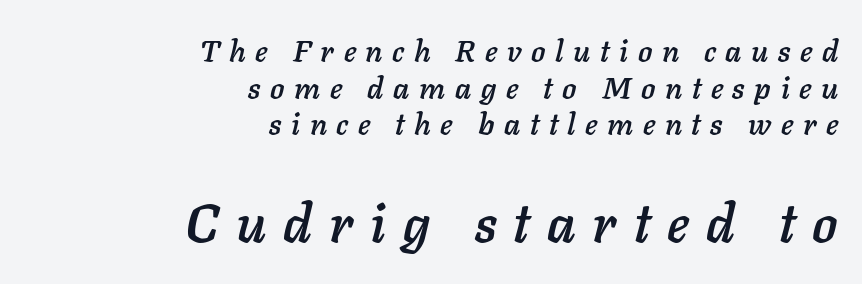
The image shows 53 px text type, italic (leaning right); set right-aligned, line spacing 1.22x, unusually wide letter spacing (+0.32 em), not underlined; the second (bottom) block is 1.77x larger; low stroke contrast and a medium x-height.
